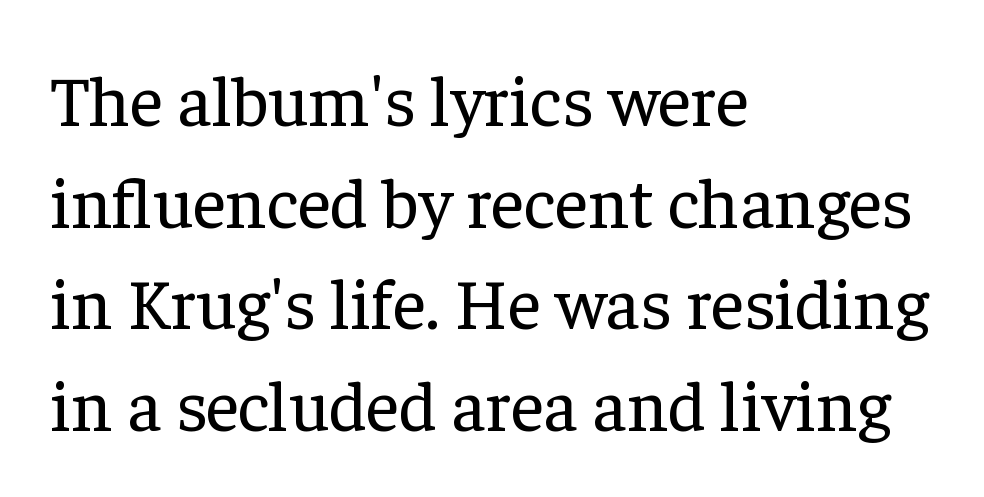
Each letter keeps its own natural width here, so spacing adapts to shape. Compared with typical paragraphs, the rows here are spaced about the same. Serifs: yes, visible at the terminals of the letterforms. These glyphs show unthickened strokes, regular width or finer. If you drew a line through each stem, it would be perfectly vertical.
